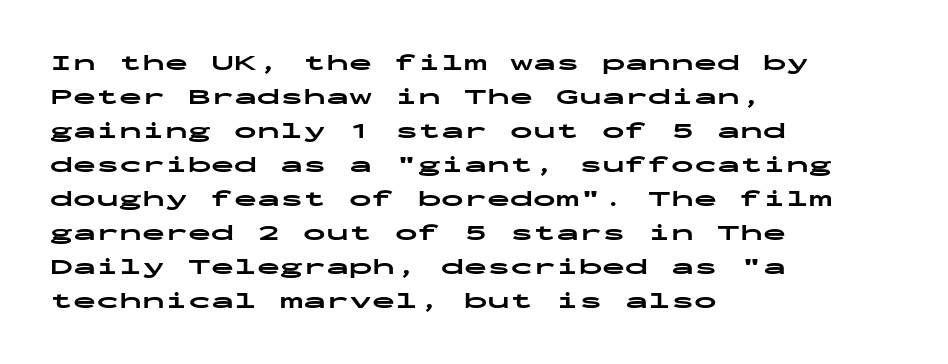
Q: Is the text bold? A: Yes.
Q: Is the text italic (slanted)? A: No, it is upright.
Q: Is the text underlined? A: No.
Q: How is the paragraph aligned? A: Left-aligned.
Q: Is the spacing between letters normal or unusually wide? A: Normal.
Q: Is the spacing between lines tight, normal or loose? A: Normal.
